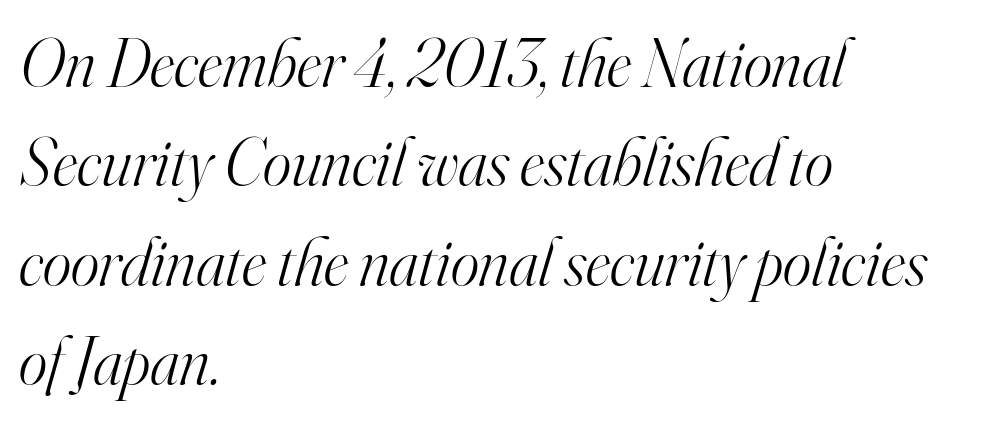
{"serif": "yes", "italic": "yes", "lean": "right", "slant_degrees": 16, "bold": "no", "weight": "light", "width": "normal", "stroke_contrast": "high", "x_height": "small", "monospaced": "no", "underline": "no", "align": "left", "line_spacing": "normal", "line_spacing_ratio": 1.46, "letter_spacing": "normal", "letter_spacing_em": 0.0, "glyph_px": 68}
